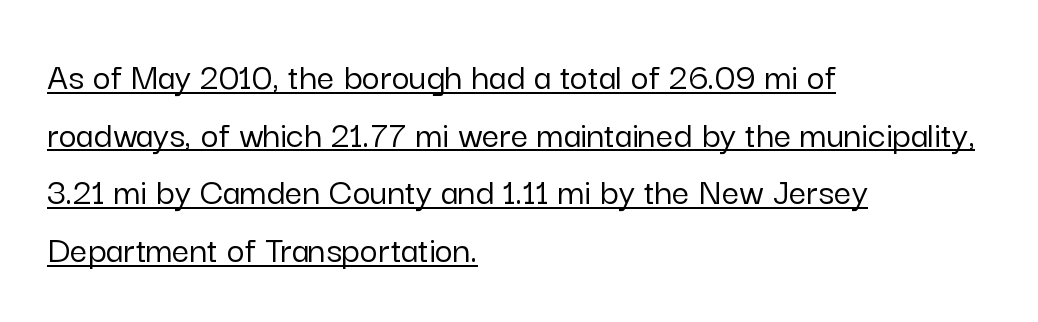
Q: Is the text italic (slanted)? A: No, it is upright.
Q: Is the typeface a serif or a sans-serif typeface? A: Sans-serif.
Q: Is the text underlined? A: Yes.
Q: How is the paragraph aligned? A: Left-aligned.
Q: Is the spacing between letters normal or unusually wide? A: Normal.
Q: Is the spacing between lines tight, normal or loose? A: Normal.
Q: Width (condensed, normal, or wide)? A: Normal.
Q: Stroke contrast? A: Low.
Q: x-height? A: Medium.
Q: Monospaced? A: No.
